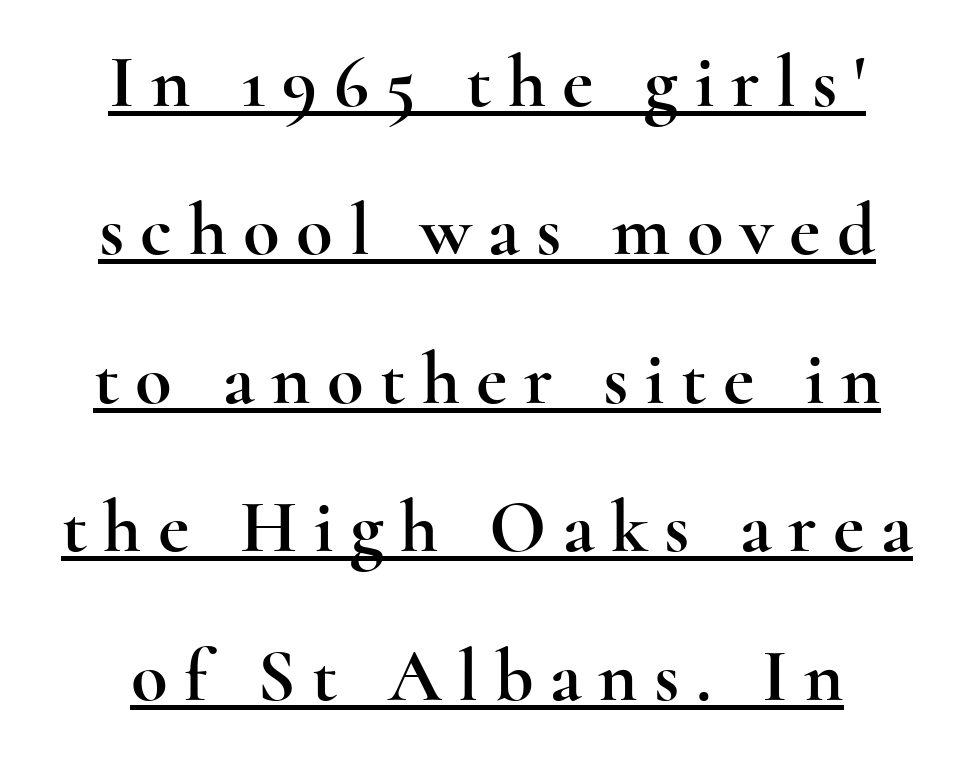
The image shows 75 px wide serif type, upright; set centered, loose line spacing (1.98x), unusually wide letter spacing (+0.22 em), underlined; a small x-height.
